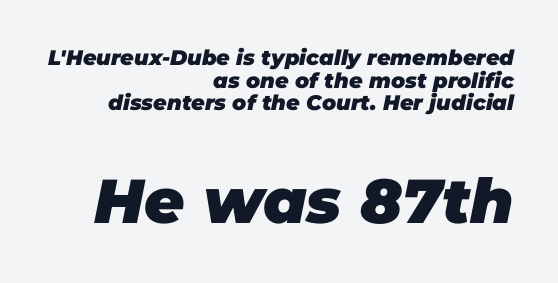
Interline gaps are noticeably narrow in this sample. Pretty heavy lettering here — definitely bold. These lines are set flush right with a ragged left edge. Glyph-to-glyph distance matches everyday printed text. Decoration check: the copy has no underline.
